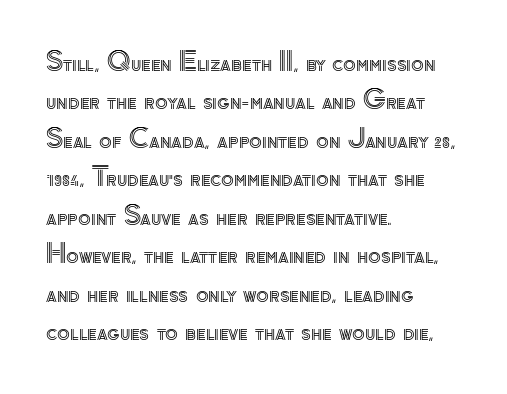
{"italic": "no", "underline": "no", "align": "left", "line_spacing": "normal", "line_spacing_ratio": 1.48, "letter_spacing": "normal", "letter_spacing_em": 0.0, "glyph_px": 26}
